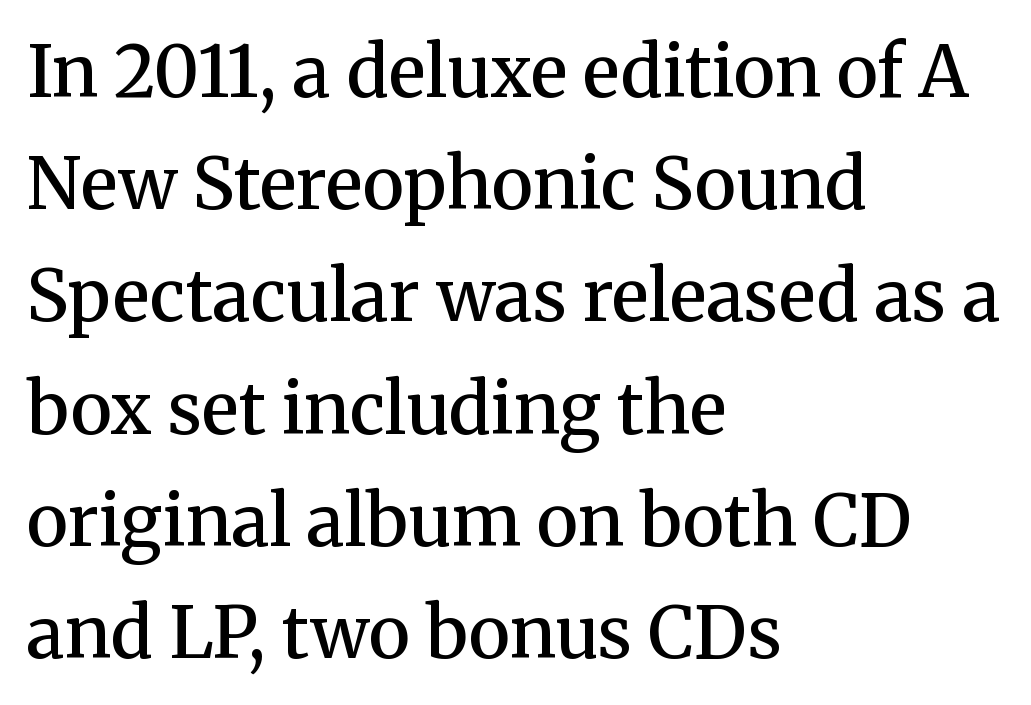
Q: Is the text bold? A: Semi-bold.
Q: Is the text italic (slanted)? A: No, it is upright.
Q: Is the typeface a serif or a sans-serif typeface? A: Serif.
Q: Is the text underlined? A: No.
Q: How is the paragraph aligned? A: Left-aligned.
Q: Is the spacing between letters normal or unusually wide? A: Normal.
Q: Is the spacing between lines tight, normal or loose? A: Normal.
Q: Width (condensed, normal, or wide)? A: Normal.
Q: Stroke contrast? A: Medium.
Q: x-height? A: Medium.
Q: Monospaced? A: No.
